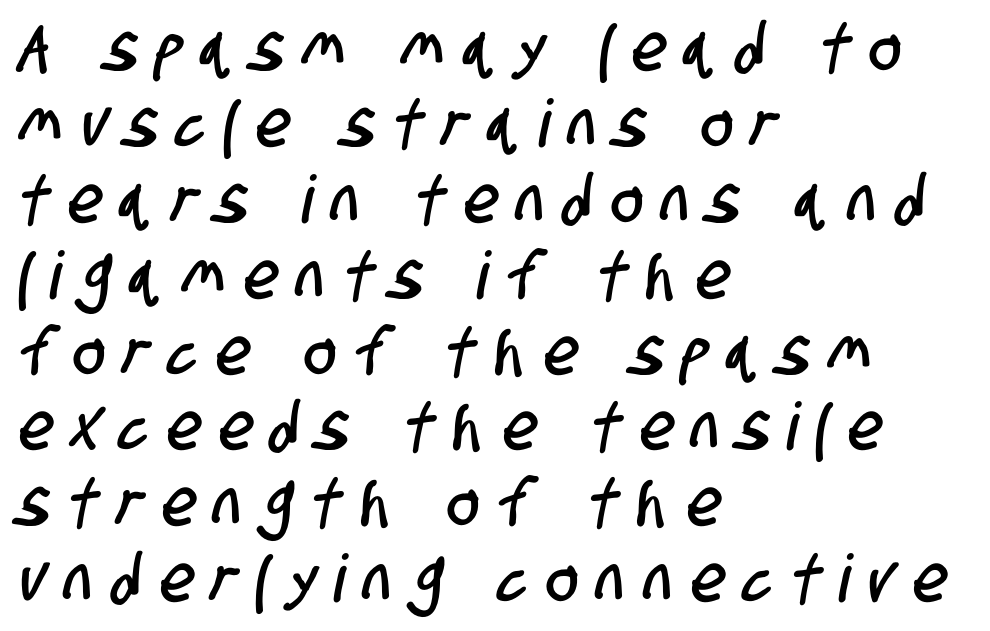
{"serif": "no", "width": "condensed", "stroke_contrast": "low", "x_height": "large", "monospaced": "no", "underline": "no", "align": "left", "line_spacing": "tight", "line_spacing_ratio": 1.15, "letter_spacing": "wide", "letter_spacing_em": 0.3, "glyph_px": 66}
